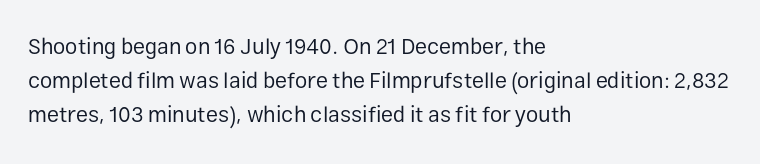
Caption: multi-line text, flush left, ragged right. Rendered with straight, roman letterforms. Beneath every word, the page is bare. Weight: not bold — regular or lighter. Nobody touched the tracking dial on this one. Vertically, the passage feels balanced, rows spaced as you'd expect.
